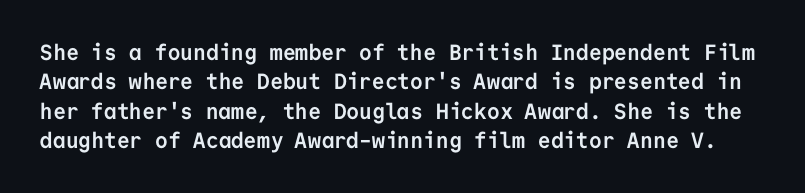
{"italic": "no", "bold": "yes", "underline": "no", "line_spacing": "normal", "line_spacing_ratio": 1.33, "letter_spacing": "normal", "letter_spacing_em": 0.0, "glyph_px": 22}
